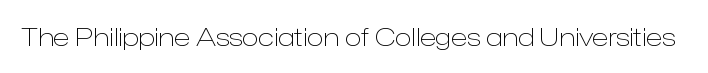
The rendering keeps characters at their native spacing. The font sits on the lighter half of the weight spectrum, regular included. Quick note: underline off. Is there any slant? The stems are plumb.
